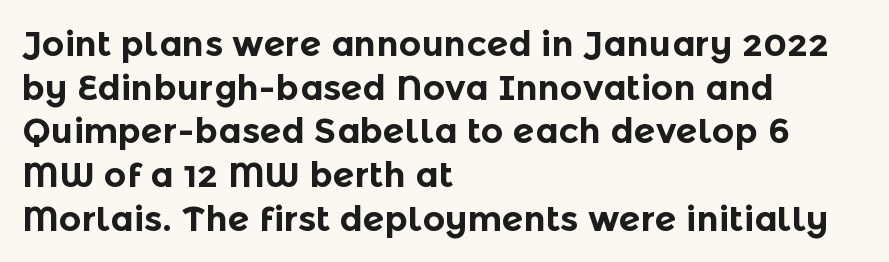
Q: Is the text bold? A: Yes.
Q: Is the text italic (slanted)? A: No, it is upright.
Q: Is the typeface a serif or a sans-serif typeface? A: Sans-serif.
Q: Is the text underlined? A: No.
Q: How is the paragraph aligned? A: Left-aligned.
Q: Is the spacing between letters normal or unusually wide? A: Normal.
Q: Is the spacing between lines tight, normal or loose? A: Normal.
Q: Width (condensed, normal, or wide)? A: Normal.
Q: x-height? A: Medium.
Q: Monospaced? A: No.
